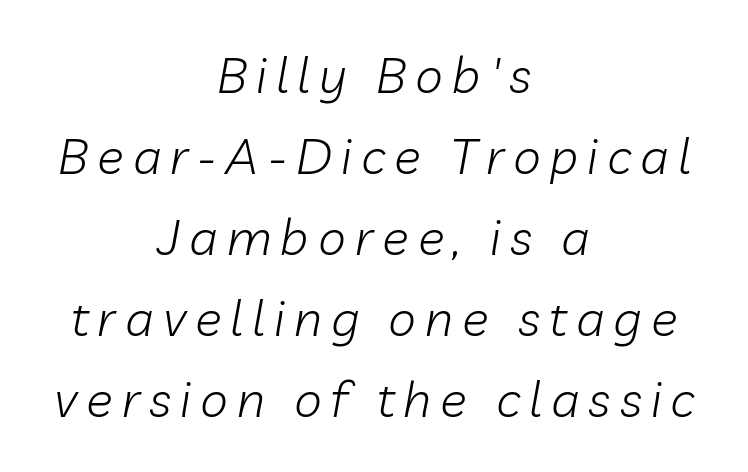
Vertical spacing — default. Underline: absent. These lines stack symmetrically, like a column narrowing and widening about its center. Bold? No — there's no thickening of the strokes. The specimen reads as italic at a glance. The letters advance in unequal steps, a hallmark of proportional type.
